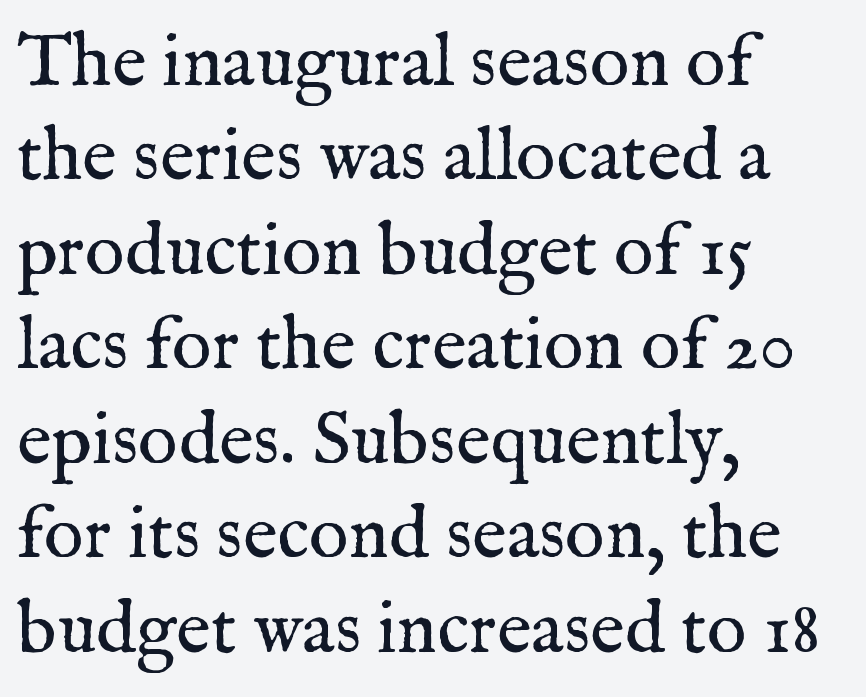
Quick note: underline off. Small tapered or slab feet sit at the stroke ends, so this counts as serif. Note the varied advance widths — an 'i' is clearly narrower than an 'm'. The letters stand upright; this is a roman face. The strokes carry an ordinary text weight at most.
